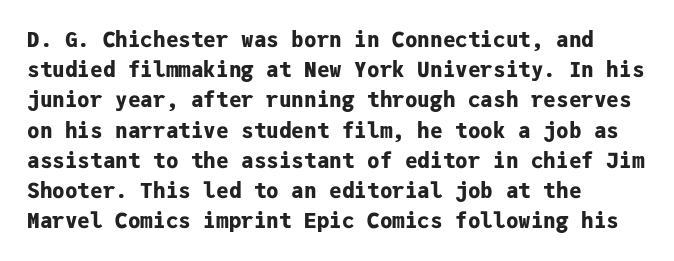
Emphasis by weight is at full strength: bold. Compared with typical body copy, the letter spacing here is the same. The passage shown is not underscored anywhere. Each new line begins a customary step beneath the previous one.
